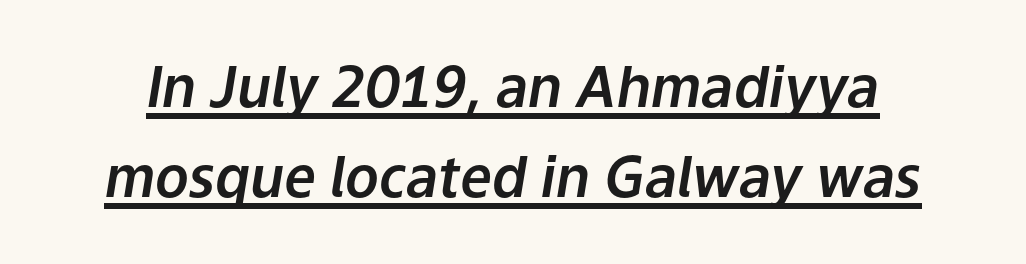
The image shows 56 px text type, italic (leaning right); set normal line spacing (1.61x), normal letter spacing, underlined; low stroke contrast and a medium x-height.
